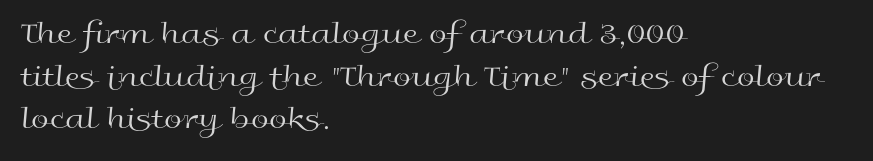
The image shows 32 px regular-weight, wide sans-serif type, upright; set left-aligned, normal line spacing (1.33x), normal letter spacing, not underlined; a medium x-height.
